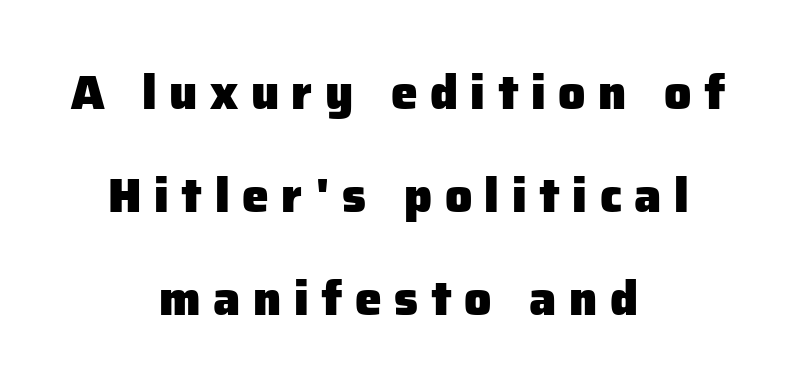
Q: Is the text bold? A: Yes.
Q: Is the text italic (slanted)? A: No, it is upright.
Q: Is the typeface a serif or a sans-serif typeface? A: Sans-serif.
Q: Is the text underlined? A: No.
Q: How is the paragraph aligned? A: Centered.
Q: Is the spacing between letters normal or unusually wide? A: Unusually wide.
Q: Is the spacing between lines tight, normal or loose? A: Loose.
Q: Width (condensed, normal, or wide)? A: Normal.
Q: Stroke contrast? A: Low.
Q: x-height? A: Medium.
Q: Monospaced? A: No.
